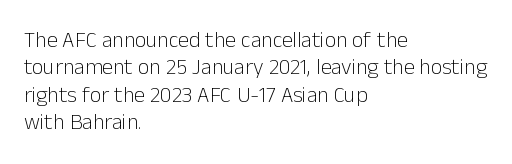
Counters stay open thanks to moderate or lighter strokes. All the whitespace from short lines collects on the right. Normally led — the rows are evenly, conventionally spaced. The glyphs are unaccompanied by any horizontal stroke below them.
